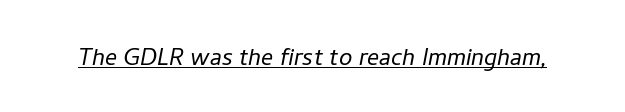
These characters rest on top of a visible drawn line. Spacing between characters is what you'd get straight out of the box. Stems and bowls with no extra thickness — not bold. These lines were composed using italics. The letters advance in unequal steps, a hallmark of proportional type.
